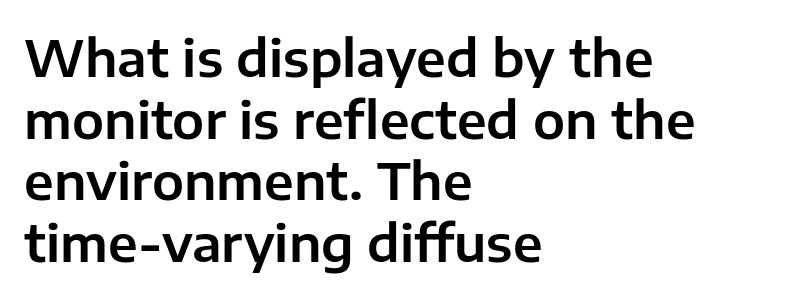
Q: Is the text italic (slanted)? A: No, it is upright.
Q: Is the typeface a serif or a sans-serif typeface? A: Sans-serif.
Q: Is the text underlined? A: No.
Q: How is the paragraph aligned? A: Left-aligned.
Q: Is the spacing between letters normal or unusually wide? A: Normal.
Q: Width (condensed, normal, or wide)? A: Normal.
Q: Stroke contrast? A: Low.
Q: x-height? A: Medium.
Q: Monospaced? A: No.
